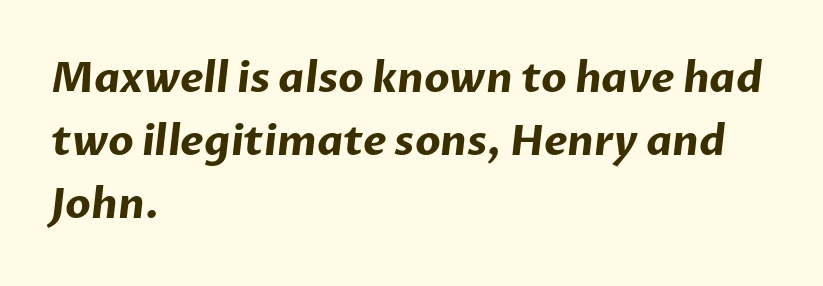
{"serif": "no", "bold": "yes", "weight": "bold", "width": "normal", "stroke_contrast": "low", "x_height": "medium", "monospaced": "no", "underline": "no", "align": "left", "line_spacing": "normal", "line_spacing_ratio": 1.54, "letter_spacing": "normal", "letter_spacing_em": 0.0, "glyph_px": 41}
